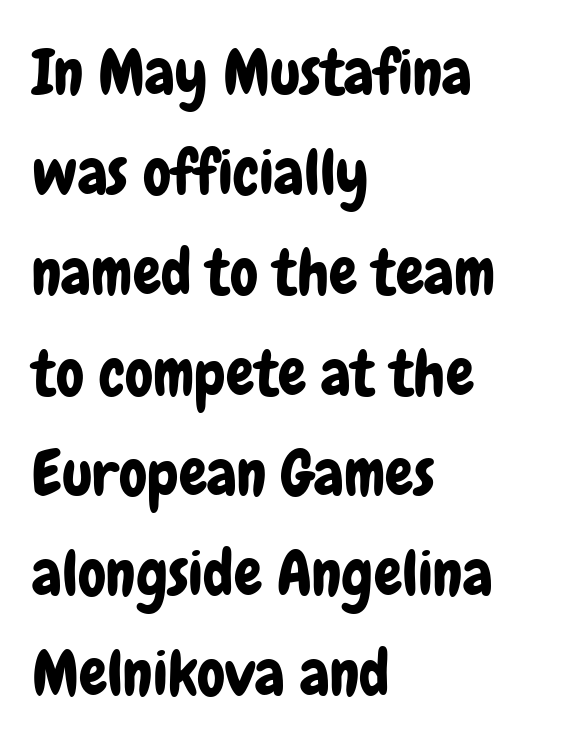
Glyph-to-glyph distance matches everyday printed text. Letterform terminals end flat and unadorned throughout the passage. The specimen reads as upright at a glance. Words float on clear page, feet unadorned. The lines in this sample share a left origin and differ only in where they stop.
